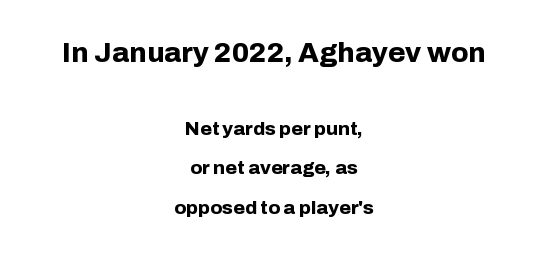
{"serif": "no", "italic": "no", "bold": "yes", "weight": "bold", "width": "normal", "stroke_contrast": "low", "x_height": "medium", "monospaced": "no", "underline": "no", "align": "center", "line_spacing": "loose", "line_spacing_ratio": 2.08, "letter_spacing": "normal", "letter_spacing_em": 0.0, "larger_block": "first", "size_ratio": 1.47, "glyph_px": 28}
